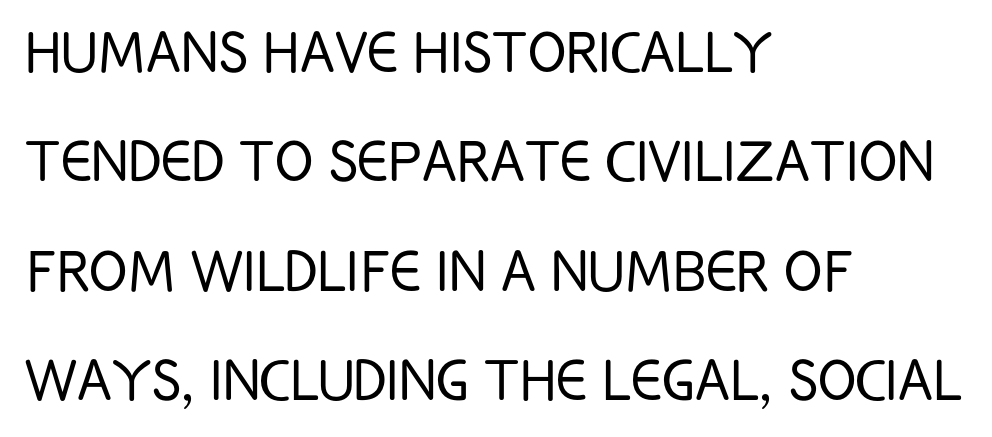
Q: Is the text bold? A: No.
Q: Is the text italic (slanted)? A: No, it is upright.
Q: Is the typeface a serif or a sans-serif typeface? A: Sans-serif.
Q: Is the text underlined? A: No.
Q: How is the paragraph aligned? A: Left-aligned.
Q: Is the spacing between letters normal or unusually wide? A: Normal.
Q: Is the spacing between lines tight, normal or loose? A: Normal.
Q: Width (condensed, normal, or wide)? A: Condensed.
Q: Stroke contrast? A: Low.
Q: x-height? A: Large.
Q: Monospaced? A: No.
